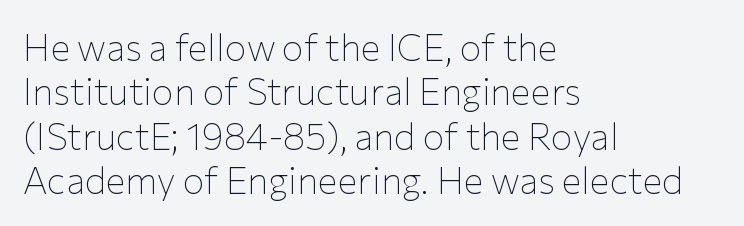
The image shows 37 px thin sans-serif type, upright; set left-aligned, line spacing 1.2x, normal letter spacing, not underlined; low stroke contrast and a medium x-height.
